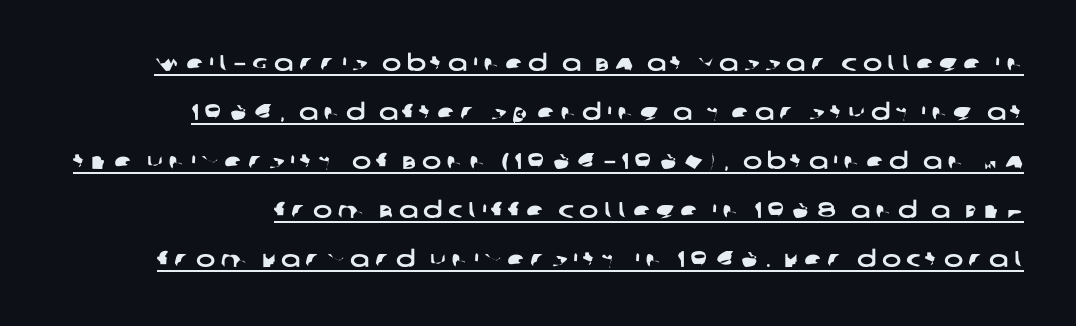
Q: Is the text underlined? A: Yes.
Q: Is the spacing between letters normal or unusually wide? A: Unusually wide.
Q: Is the spacing between lines tight, normal or loose? A: Loose.
